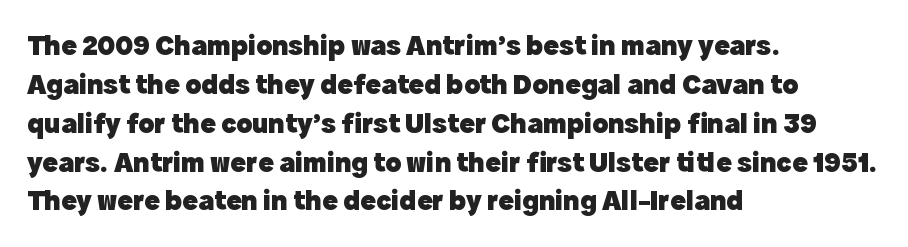
Line beginnings align vertically; line endings do not. The line texture is even and compact thanks to regular tracking. The typography opts for an upright posture over an oblique one. Descenders hang freely into open space. As a designer I'd log this as weight 700, bold.
